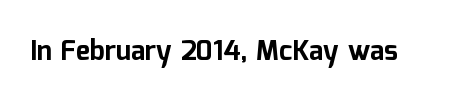
{"italic": "no", "bold": "yes", "underline": "no", "letter_spacing": "normal", "letter_spacing_em": 0.0, "glyph_px": 27}
